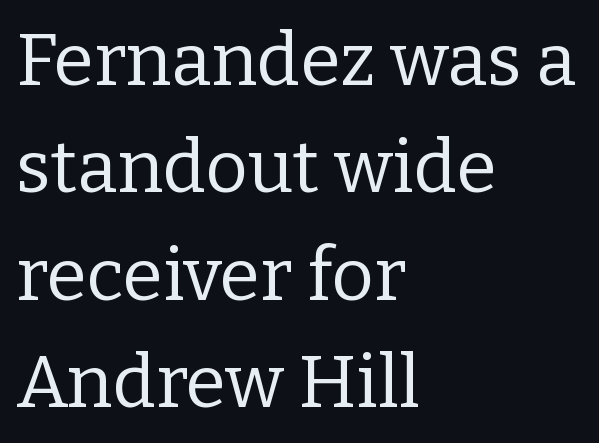
The image shows 73 px regular-weight serif type, upright; set left-aligned, normal line spacing (1.47x), normal letter spacing, not underlined; low stroke contrast and a medium x-height.
